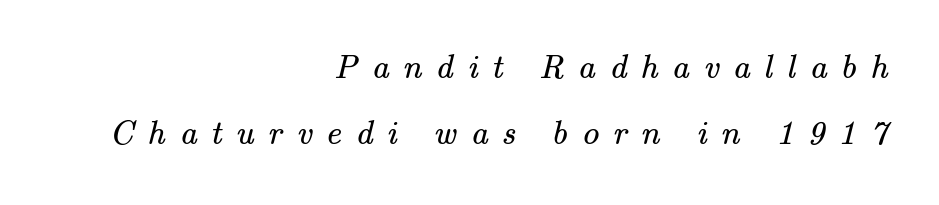
The image shows 34 px regular-weight serif type; set right-aligned, loose line spacing (1.94x), unusually wide letter spacing (+0.41 em), not underlined; medium stroke contrast and a small x-height.
